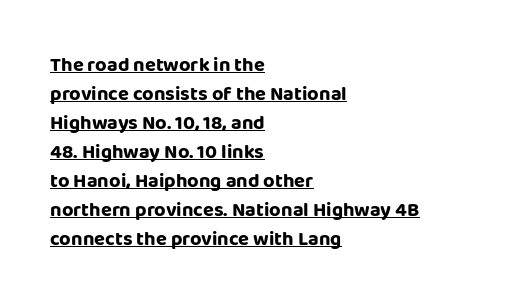
The image shows 20 px bold type, upright; set left-aligned, normal line spacing (1.45x), normal letter spacing, underlined.
